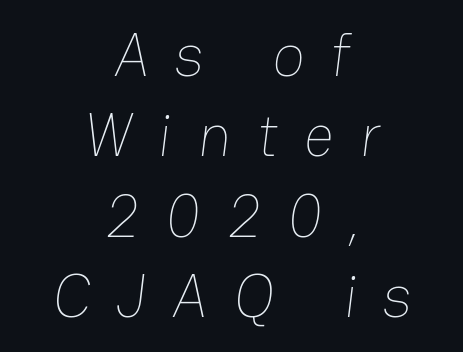
Teacher's note: observe the equal gaps on both sides — that is centered alignment. A typesetter would call this heavily tracked-out type. Is this a heavy cut? Hardly; it is regular or lighter. Clear beneath every line of the passage.
